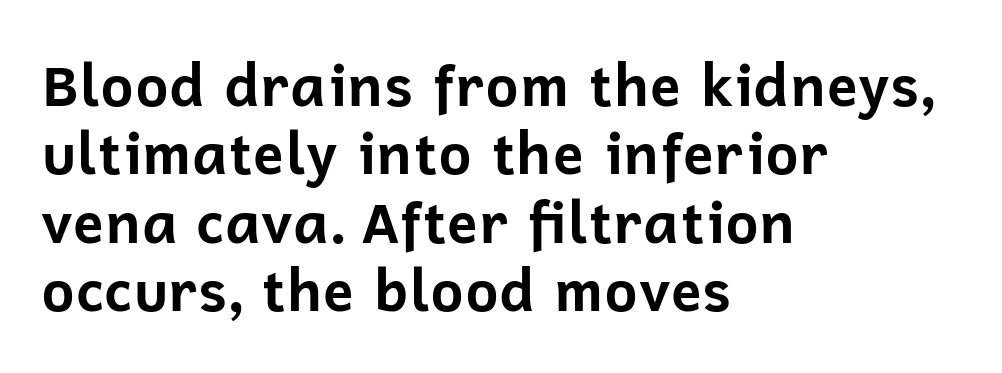
Q: Is the text bold? A: Yes.
Q: Is the text italic (slanted)? A: No, it is upright.
Q: Is the typeface a serif or a sans-serif typeface? A: Sans-serif.
Q: Is the text underlined? A: No.
Q: How is the paragraph aligned? A: Left-aligned.
Q: Is the spacing between letters normal or unusually wide? A: Normal.
Q: Width (condensed, normal, or wide)? A: Normal.
Q: Stroke contrast? A: Low.
Q: x-height? A: Medium.
Q: Monospaced? A: No.
